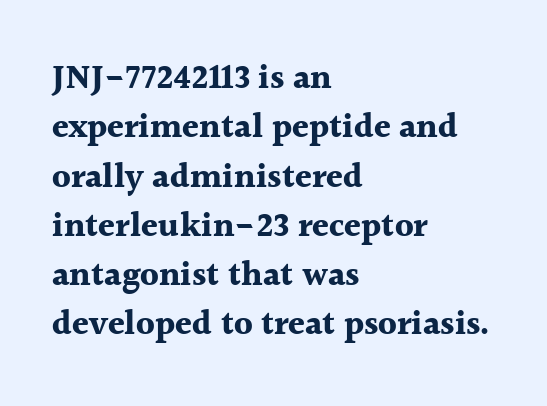
Q: Is the text bold? A: Yes.
Q: Is the text italic (slanted)? A: No, it is upright.
Q: Is the typeface a serif or a sans-serif typeface? A: Serif.
Q: Is the text underlined? A: No.
Q: How is the paragraph aligned? A: Left-aligned.
Q: Is the spacing between letters normal or unusually wide? A: Normal.
Q: Is the spacing between lines tight, normal or loose? A: Normal.
Q: Width (condensed, normal, or wide)? A: Normal.
Q: x-height? A: Medium.
Q: Monospaced? A: No.
